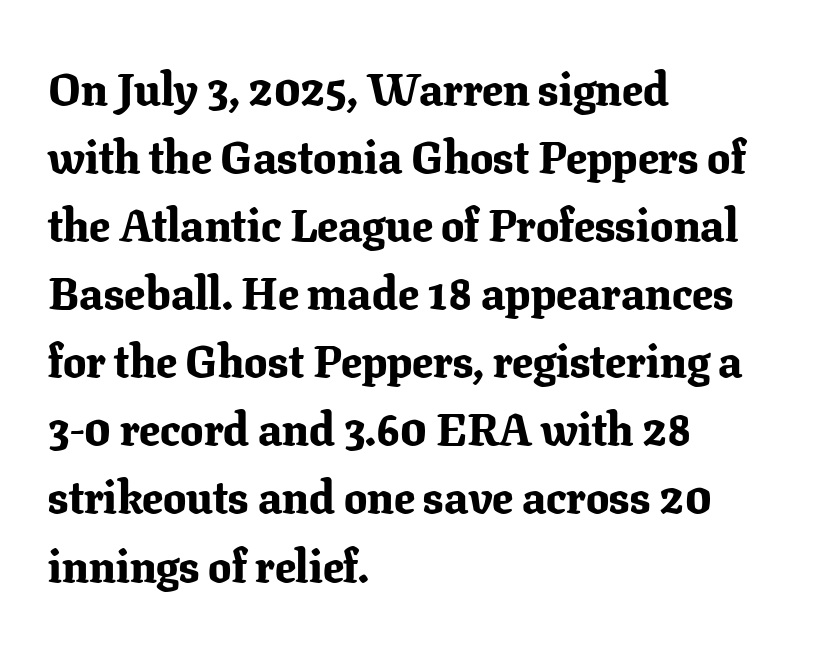
Horizontally, the lines are justified to the leading edge only. The type family on display is of the serif kind. Normally led — the rows are evenly, conventionally spaced. Rule under the text: the space is simply empty.
